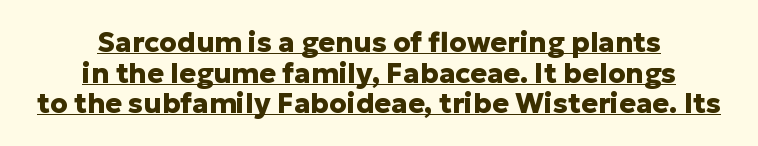
{"serif": "no", "italic": "no", "bold": "yes", "weight": "heavy", "width": "normal", "stroke_contrast": "low", "x_height": "medium", "monospaced": "no", "underline": "yes", "align": "center", "line_spacing": "tight", "line_spacing_ratio": 1.09, "letter_spacing": "normal", "letter_spacing_em": 0.0, "glyph_px": 28}
